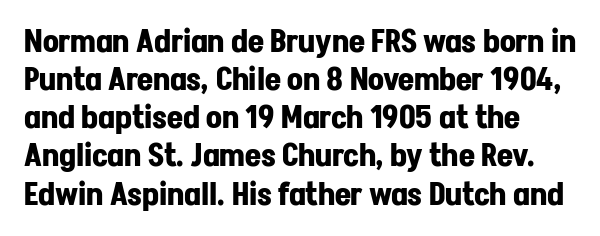
Q: Is the text bold? A: Yes.
Q: Is the text italic (slanted)? A: No, it is upright.
Q: Is the typeface a serif or a sans-serif typeface? A: Sans-serif.
Q: Is the text underlined? A: No.
Q: How is the paragraph aligned? A: Left-aligned.
Q: Is the spacing between letters normal or unusually wide? A: Normal.
Q: Width (condensed, normal, or wide)? A: Normal.
Q: Stroke contrast? A: Low.
Q: x-height? A: Medium.
Q: Monospaced? A: No.
